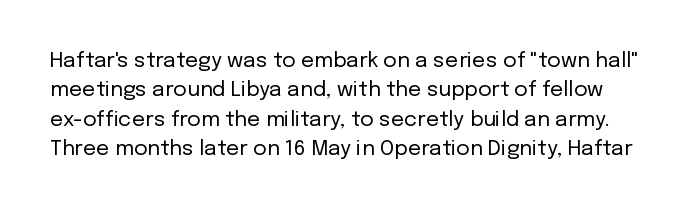
The image shows 21 px text type, upright; set normal line spacing (1.4x), normal letter spacing, not underlined.
